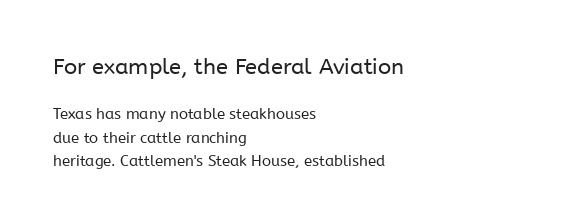
The image shows 22 px text type, upright; set left-aligned, normal line spacing (1.57x), normal letter spacing, not underlined; the first (top) block is 1.47x larger.
